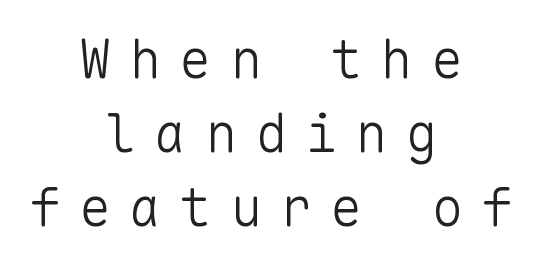
The designer left line spacing at the default. One-word summary of the alignment: center. The rendering inserts visible extra space after every character. This rendering employs a face without finishing strokes, i.e., a sans-serif.
